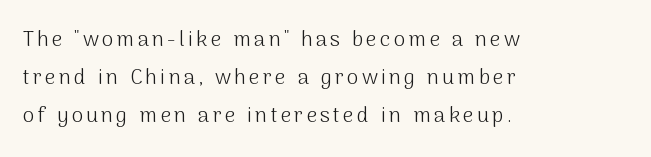
The lines are quadded left. Characters remain perfectly vertical along every line. No word sits above an underline. Nothing heavy about these letters — not bold at all.
